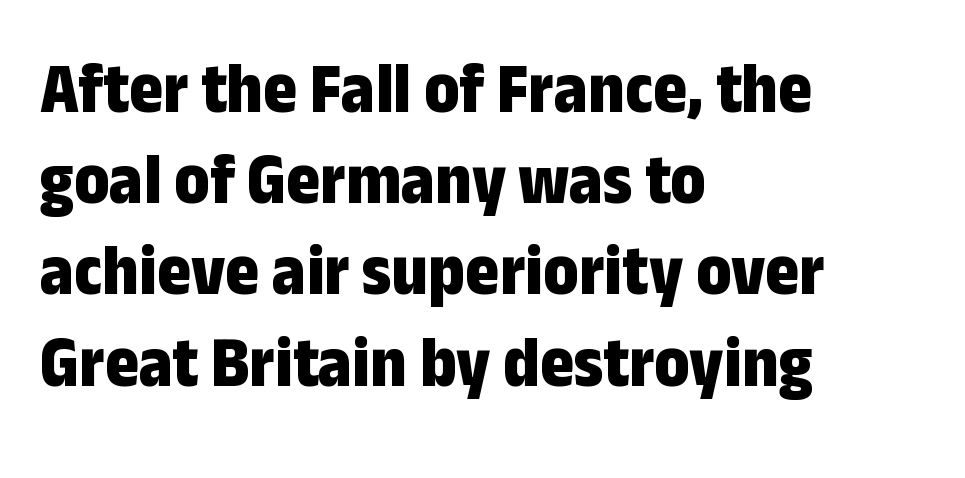
The image shows 73 px bold, condensed sans-serif type, upright; set left-aligned, normal line spacing (1.25x), normal letter spacing, not underlined; low stroke contrast and a medium x-height.
